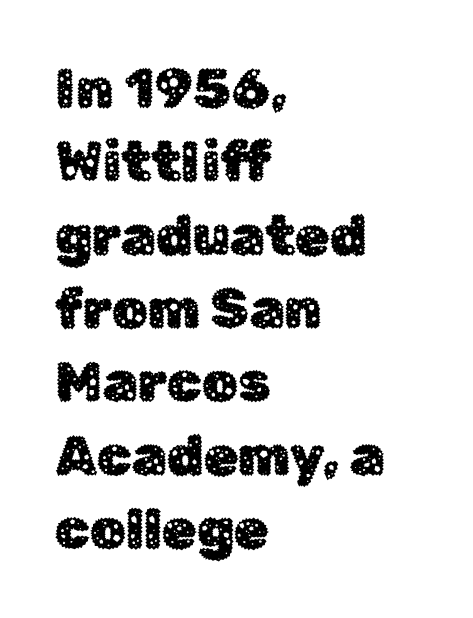
The image shows 56 px sans-serif type, upright; set left-aligned, normal line spacing (1.31x), normal letter spacing, not underlined; low stroke contrast and a medium x-height.
